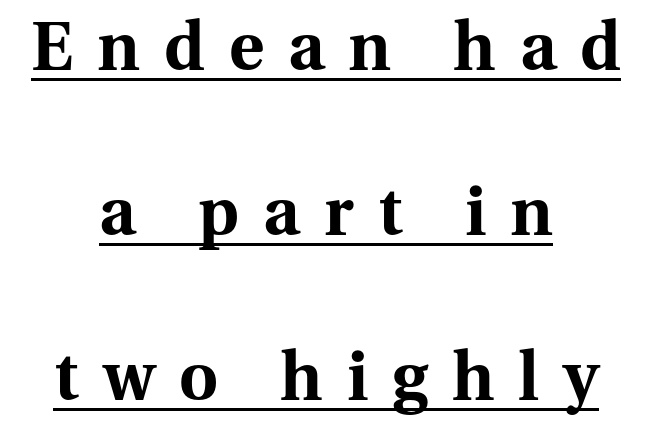
{"serif": "yes", "italic": "no", "bold": "yes", "weight": "bold", "width": "normal", "stroke_contrast": "medium", "x_height": "medium", "monospaced": "no", "underline": "yes", "align": "center", "line_spacing": "loose", "line_spacing_ratio": 2.46, "letter_spacing": "wide", "letter_spacing_em": 0.36, "glyph_px": 67}
